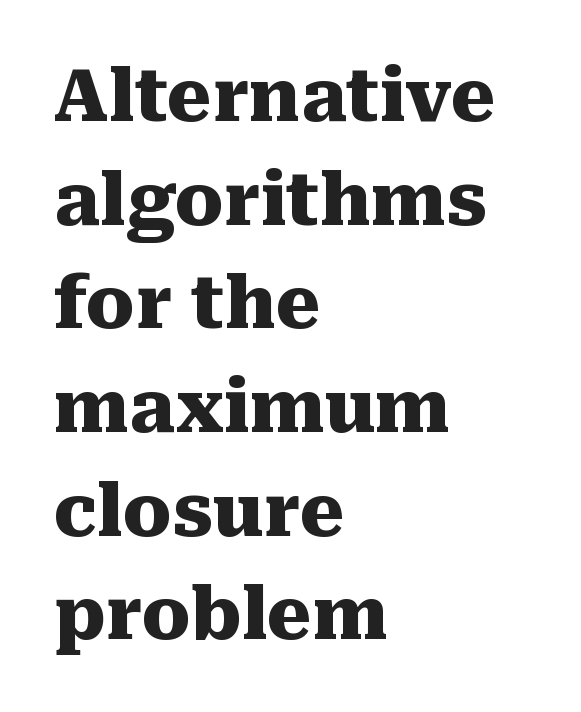
{"serif": "yes", "italic": "no", "bold": "yes", "weight": "heavy", "width": "normal", "stroke_contrast": "medium", "x_height": "medium", "monospaced": "no", "underline": "no", "align": "left", "line_spacing": "normal", "line_spacing_ratio": 1.44, "letter_spacing": "normal", "letter_spacing_em": 0.0, "glyph_px": 72}
